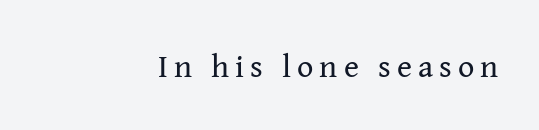
{"serif": "yes", "italic": "no", "bold": "no", "weight": "regular", "width": "normal", "stroke_contrast": "medium", "x_height": "medium", "monospaced": "no", "underline": "no", "align": "right", "glyph_px": 32}
